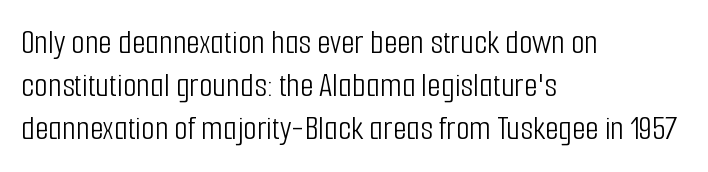
{"serif": "no", "italic": "no", "bold": "no", "weight": "light", "width": "condensed", "stroke_contrast": "low", "x_height": "medium", "monospaced": "no", "underline": "no", "align": "left", "line_spacing_ratio": 1.23, "letter_spacing": "normal", "letter_spacing_em": 0.0, "glyph_px": 35}
